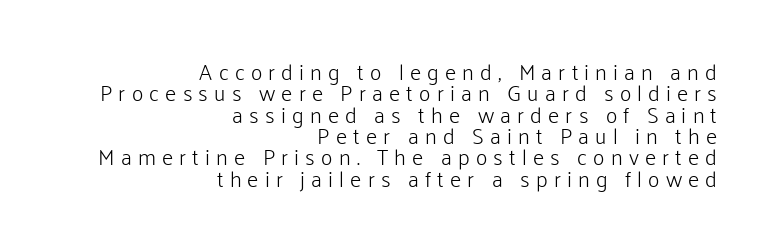
{"italic": "no", "bold": "no", "underline": "no", "align": "right", "line_spacing": "tight", "line_spacing_ratio": 0.97, "letter_spacing": "wide", "letter_spacing_em": 0.28, "glyph_px": 22}
